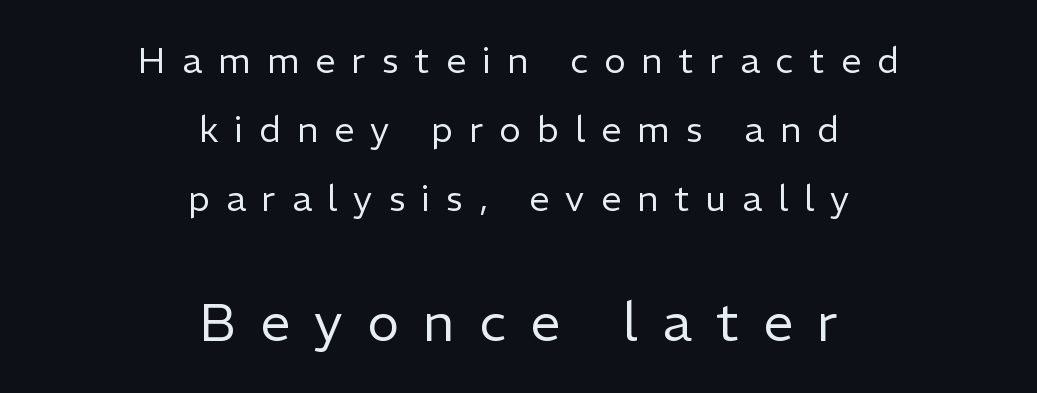
The image shows 54 px regular-weight sans-serif type, upright; set centered, loose line spacing (1.92x), unusually wide letter spacing (+0.45 em), not underlined; the second (bottom) block is 1.5x larger; low stroke contrast and a medium x-height.
